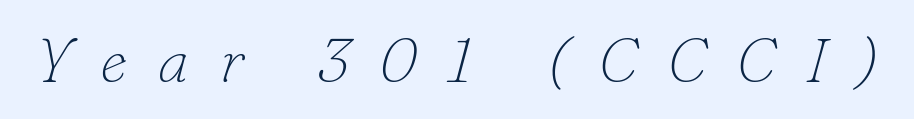
The image shows 62 px thin serif type, italic (leaning right); set unusually wide letter spacing (+0.49 em), not underlined; low stroke contrast and a small x-height.
